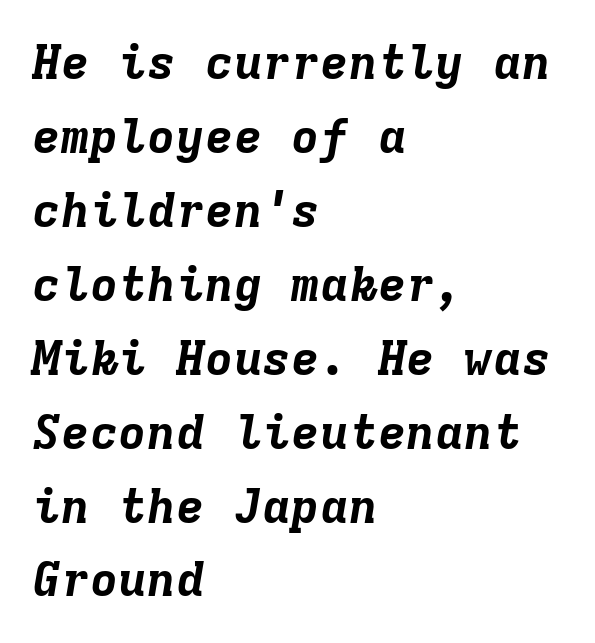
The image shows 48 px bold type, italic (leaning right), monospaced; set left-aligned, normal line spacing (1.54x), normal letter spacing, not underlined; low stroke contrast and a medium x-height.
